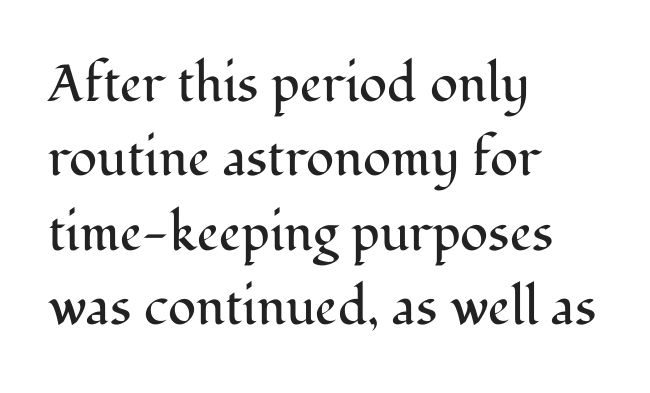
Q: Is the text bold? A: No.
Q: Is the text italic (slanted)? A: No, it is upright.
Q: Is the typeface a serif or a sans-serif typeface? A: Serif.
Q: Is the text underlined? A: No.
Q: How is the paragraph aligned? A: Left-aligned.
Q: Is the spacing between letters normal or unusually wide? A: Normal.
Q: Is the spacing between lines tight, normal or loose? A: Normal.
Q: Width (condensed, normal, or wide)? A: Normal.
Q: Stroke contrast? A: Medium.
Q: x-height? A: Medium.
Q: Monospaced? A: No.
